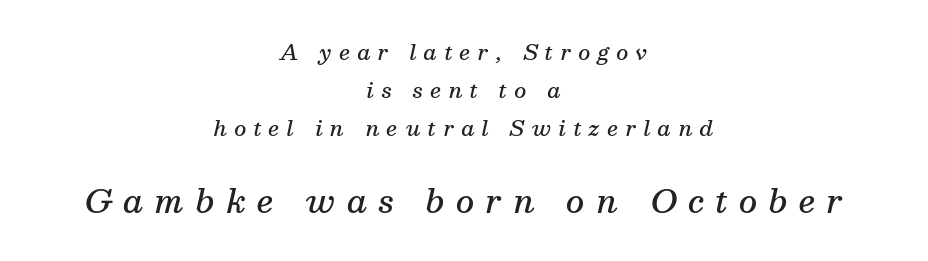
The string is rendered with underlining switched off. Here the designer chose a conventional face with non-uniform glyph widths. In terms of weight, the rendering is demibold, just under bold. The whitespace from short lines is split evenly between both sides. This layout puts the modest block above and the oversized block below. The tracking jumps out immediately: characters are airy and widely separated.
